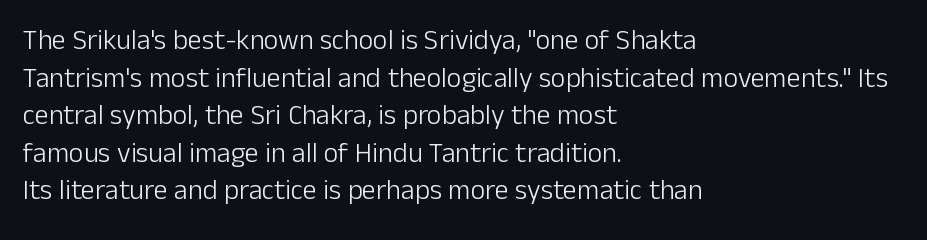
Is this a heavy cut? Hardly; it is regular or lighter. These lines sit exactly where default settings would place them. Look at the tracking — it's just the regular setting, nothing added. The ragged edge is on the right, which tells us the setting is flush left. Character widths vary here, with narrow letters taking less room than wide ones. Nope, not italic — everything's standing straight.
